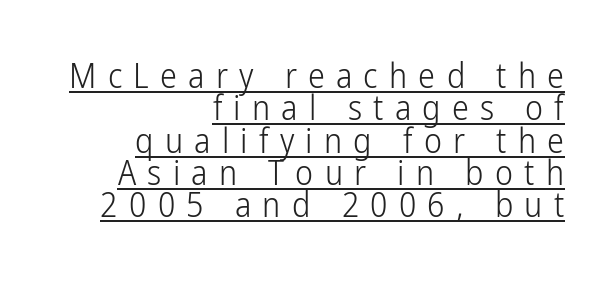
{"serif": "no", "italic": "no", "bold": "no", "weight": "light", "width": "condensed", "stroke_contrast": "low", "x_height": "medium", "monospaced": "no", "underline": "yes", "align": "right", "line_spacing": "tight", "line_spacing_ratio": 0.95, "letter_spacing": "wide", "letter_spacing_em": 0.33, "glyph_px": 34}
